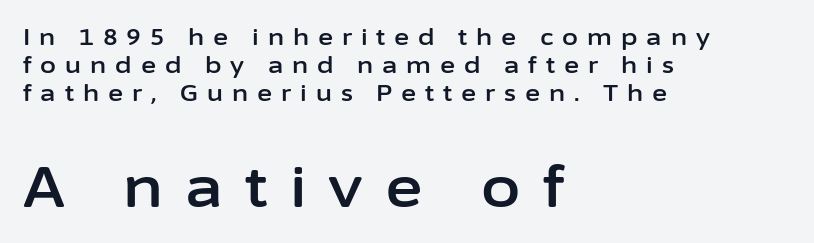
Q: Is the text italic (slanted)? A: No, it is upright.
Q: Is the typeface a serif or a sans-serif typeface? A: Sans-serif.
Q: Is the text underlined? A: No.
Q: How is the paragraph aligned? A: Left-aligned.
Q: Is the spacing between letters normal or unusually wide? A: Unusually wide.
Q: Which block of text is set in a larger size, the first (top) or the second (bottom)? A: The second (bottom) one.
Q: Width (condensed, normal, or wide)? A: Normal.
Q: Stroke contrast? A: Low.
Q: x-height? A: Medium.
Q: Monospaced? A: No.
